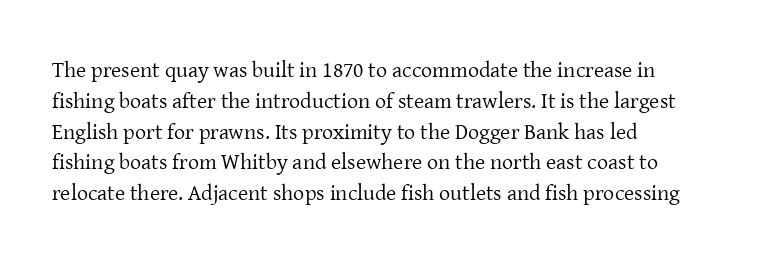
Q: Is the text bold? A: No.
Q: Is the text italic (slanted)? A: No, it is upright.
Q: Is the text underlined? A: No.
Q: How is the paragraph aligned? A: Left-aligned.
Q: Is the spacing between letters normal or unusually wide? A: Normal.
Q: Is the spacing between lines tight, normal or loose? A: Normal.
